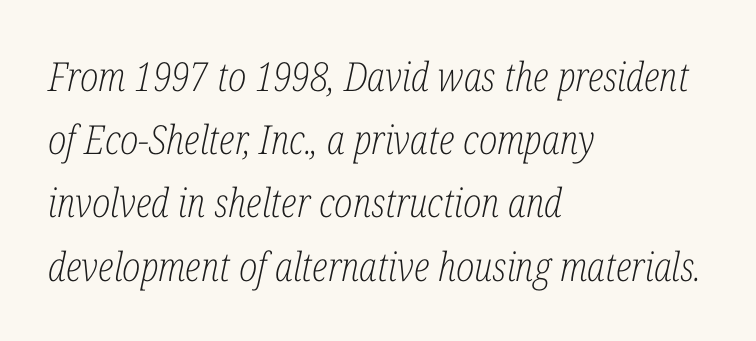
When letters slant like this, we call the style italic. Lines of text with bare space underneath. The letters carry serifs — small finishing strokes at the ends of their stems. Each word holds together tightly as a unit, with standard inter-letter gaps. Leading matches the norm, producing a regular column. Is the type heavy? It reads as light-to-regular instead.
